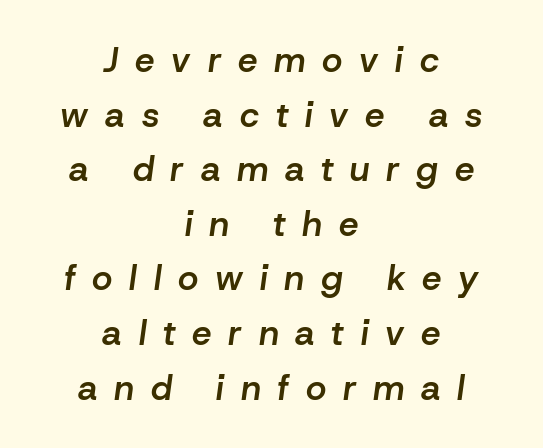
{"italic": "yes", "lean": "right", "slant_degrees": 8, "bold": "semi", "weight": "semibold", "width": "normal", "stroke_contrast": "low", "x_height": "medium", "monospaced": "no", "underline": "no", "align": "center", "line_spacing": "normal", "line_spacing_ratio": 1.56, "letter_spacing": "wide", "letter_spacing_em": 0.48, "glyph_px": 35}
